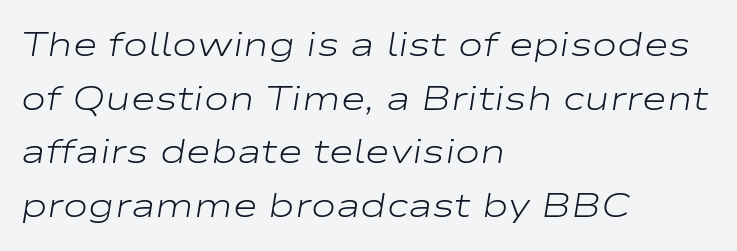
Q: Is the text bold? A: No.
Q: Is the text italic (slanted)? A: Yes, it leans right by about 9 degrees.
Q: Is the text underlined? A: No.
Q: How is the paragraph aligned? A: Left-aligned.
Q: Is the spacing between letters normal or unusually wide? A: Normal.
Q: Is the spacing between lines tight, normal or loose? A: Normal.
Q: Width (condensed, normal, or wide)? A: Wide.
Q: Stroke contrast? A: Low.
Q: x-height? A: Medium.
Q: Monospaced? A: No.
